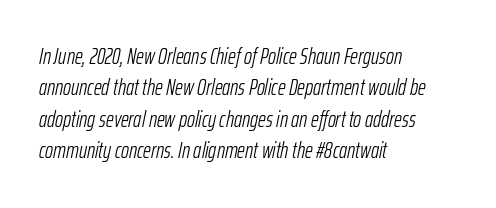
Tracking value appears to be zero — textbook default spacing. Alignment: flush left. The cut favours lightness, reaching ordinary text weight at its darkest. The area under the type is left untouched. The whole block is typeset with a tilt.
